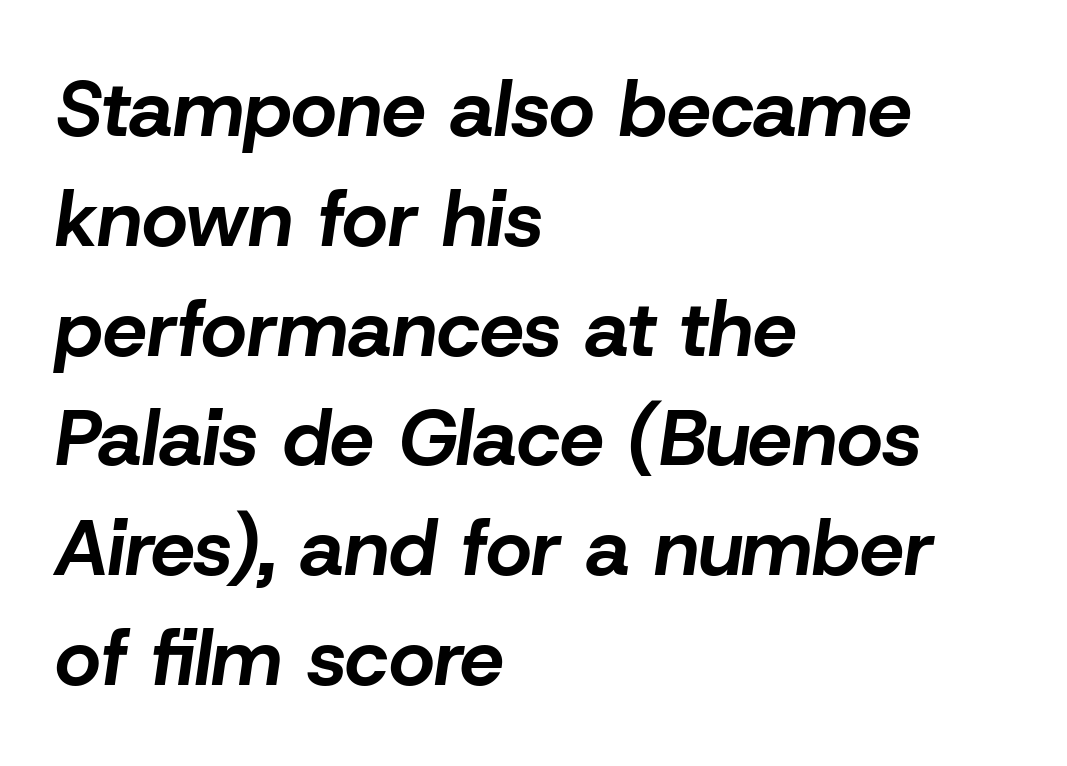
The image shows 79 px bold type, italic (leaning right); set left-aligned, normal line spacing (1.39x), normal letter spacing, not underlined; low stroke contrast and a medium x-height.
